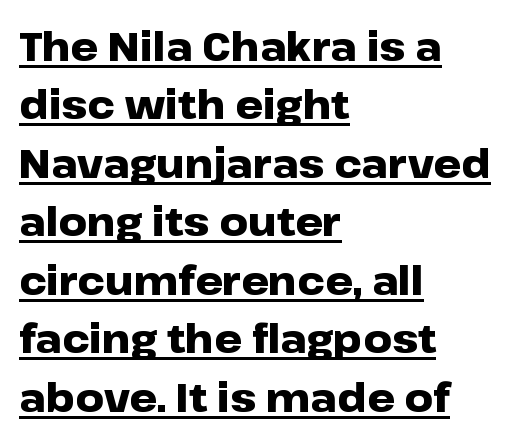
{"serif": "no", "italic": "no", "bold": "yes", "weight": "heavy", "width": "wide", "stroke_contrast": "low", "x_height": "medium", "monospaced": "no", "underline": "yes", "align": "left", "line_spacing": "normal", "line_spacing_ratio": 1.5, "letter_spacing": "normal", "letter_spacing_em": 0.0, "glyph_px": 39}
